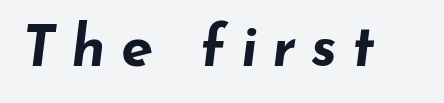
The image shows 58 px bold, wide type, italic (leaning right); set unusually wide letter spacing (+0.26 em), not underlined; low stroke contrast and a small x-height.
